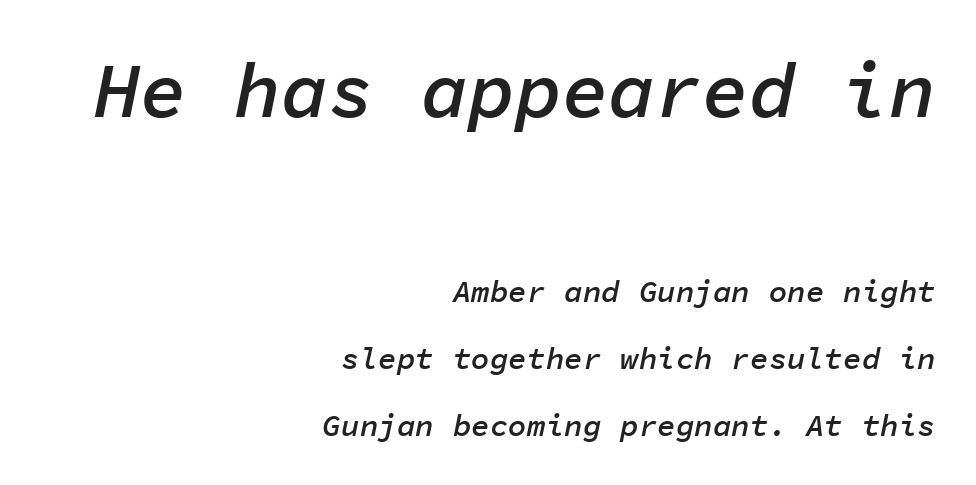
Lines of text with bare space underneath. The passage shown is typed in a monospace face where columns stay perfectly aligned. What weight is shown? A semibold, between regular and bold. Short and long lines alike share a common ending point at right. Tracking value appears to be zero — textbook default spacing.
